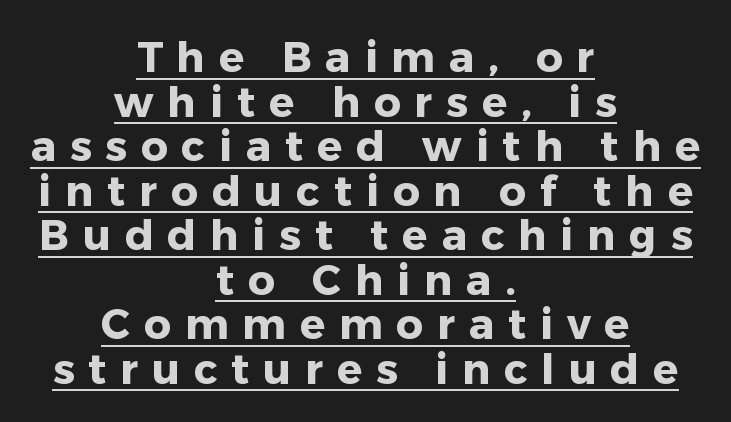
Each new line begins almost immediately beneath the previous one. Typographically, this falls in the sans-serif category. Compared with a flush-left layout, this one balances lines on the center instead. The sample has been set heavy, in full bold.
